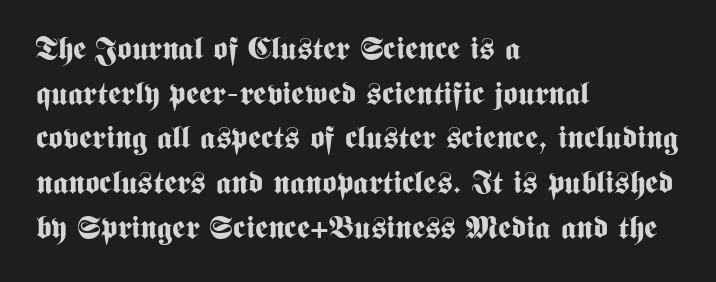
A typesetter would mark this as roman, not italic. The baseline area is clear. Nope, no serifs anywhere on these letters. This sample has the flowing, uneven cadence of proportional lettering. The rendering keeps characters at their native spacing. Leading matches the norm, producing a regular column.
